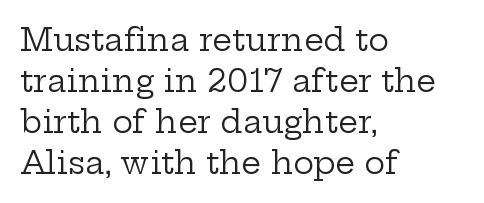
{"serif": "yes", "italic": "no", "bold": "no", "weight": "regular", "width": "wide", "stroke_contrast": "low", "x_height": "medium", "monospaced": "no", "underline": "no", "align": "left", "line_spacing": "normal", "line_spacing_ratio": 1.32, "letter_spacing": "normal", "letter_spacing_em": 0.0, "glyph_px": 31}
